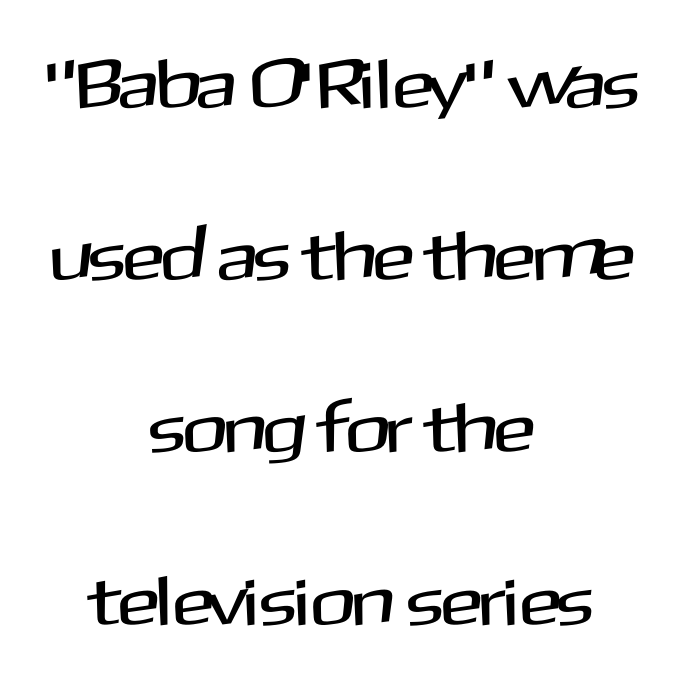
The image shows 70 px sans-serif type, upright; set centered, loose line spacing (2.46x), normal letter spacing, not underlined; medium stroke contrast and a medium x-height.
